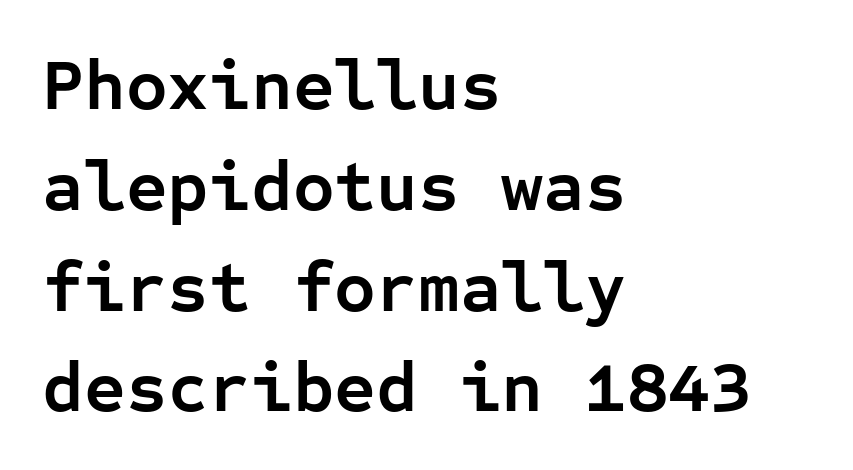
The image shows 72 px semibold sans-serif type, upright, monospaced; set left-aligned, normal line spacing (1.4x), normal letter spacing, not underlined; low stroke contrast and a medium x-height.
